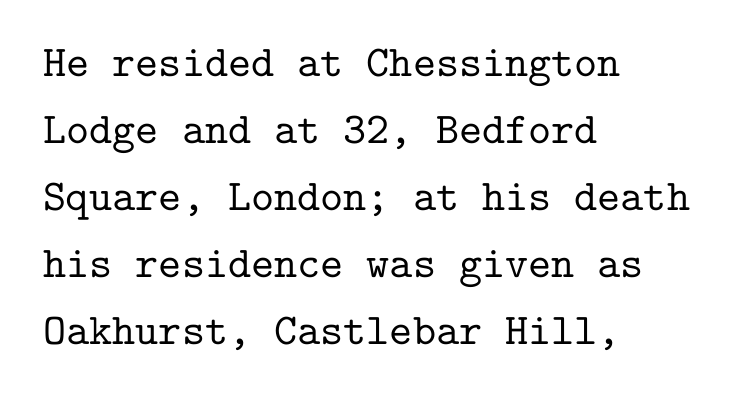
{"serif": "yes", "italic": "no", "width": "normal", "stroke_contrast": "low", "x_height": "medium", "monospaced": "yes", "underline": "no", "align": "left", "line_spacing": "normal", "line_spacing_ratio": 1.52, "letter_spacing": "normal", "letter_spacing_em": 0.0, "glyph_px": 44}
